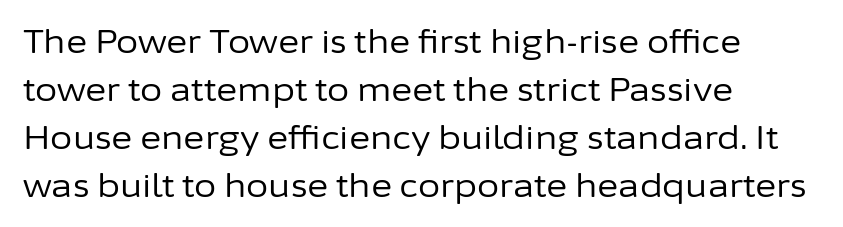
{"serif": "no", "italic": "no", "bold": "no", "weight": "regular", "width": "normal", "stroke_contrast": "low", "x_height": "medium", "monospaced": "no", "underline": "no", "align": "left", "line_spacing": "normal", "line_spacing_ratio": 1.5, "letter_spacing": "normal", "letter_spacing_em": 0.0, "glyph_px": 32}
